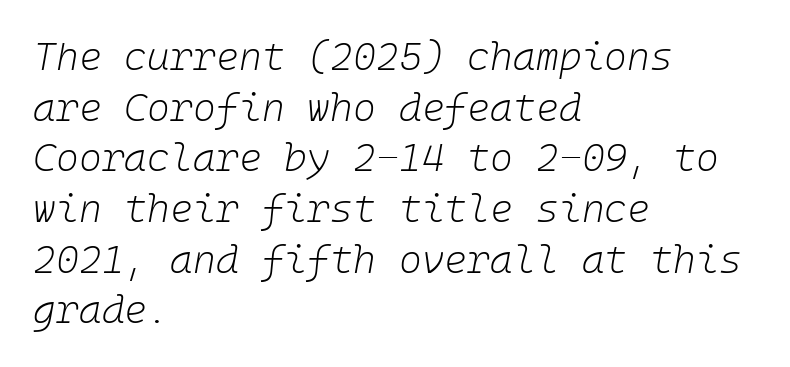
The image shows 39 px light type, italic (leaning right); set left-aligned, normal line spacing (1.3x), normal letter spacing, not underlined; low stroke contrast and a medium x-height.
